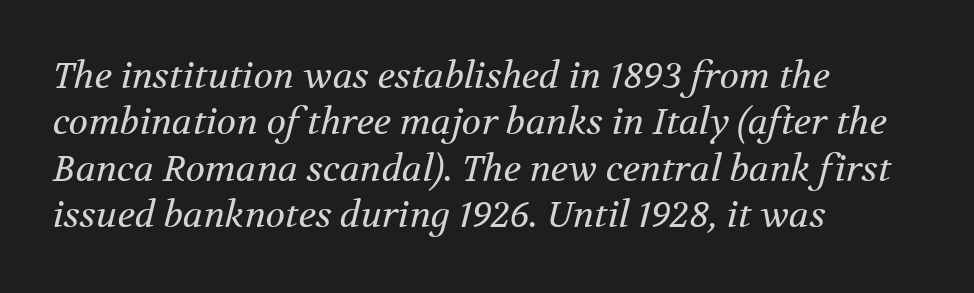
{"serif": "yes", "italic": "yes", "lean": "right", "slant_degrees": 12, "bold": "no", "weight": "regular", "width": "normal", "stroke_contrast": "medium", "x_height": "medium", "monospaced": "no", "underline": "no", "align": "left", "line_spacing": "normal", "line_spacing_ratio": 1.29, "letter_spacing": "normal", "letter_spacing_em": 0.0, "glyph_px": 36}
